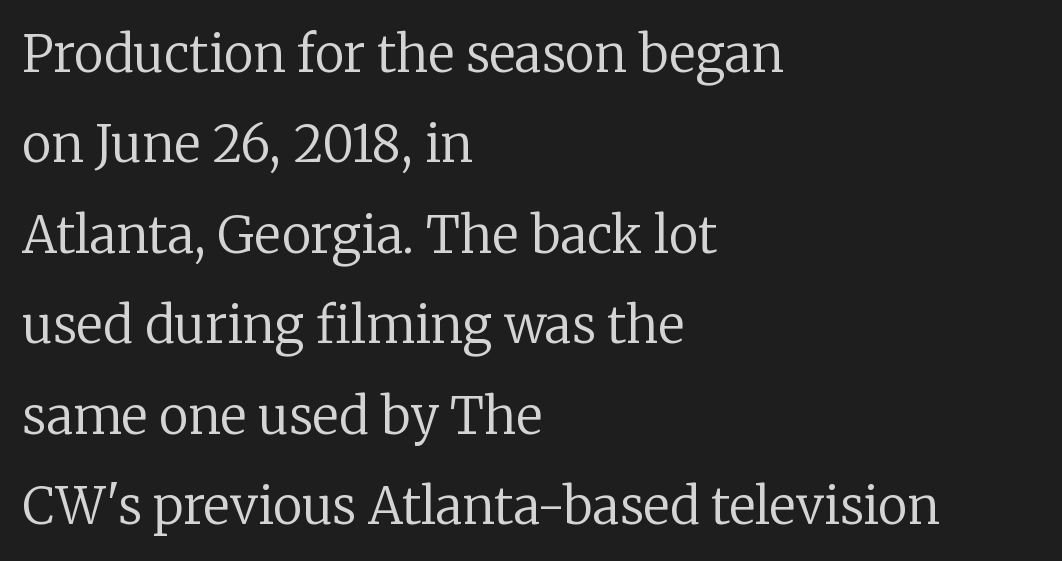
Serif or sans? Serif — the stroke terminals have little feet. The rendering keeps characters at their native spacing. The weight tops out at a normal text grade. Which margin do the lines hug? The left one — the right edge is uneven. Spacing verdict: proportional, widths tailored to each character. These lines were composed using upright roman letters.
